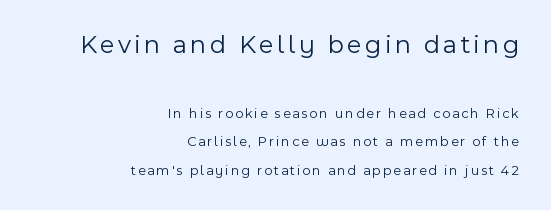
{"italic": "no", "bold": "no", "underline": "no", "align": "right", "line_spacing": "loose", "line_spacing_ratio": 2.04, "larger_block": "first", "size_ratio": 1.86, "glyph_px": 26}
